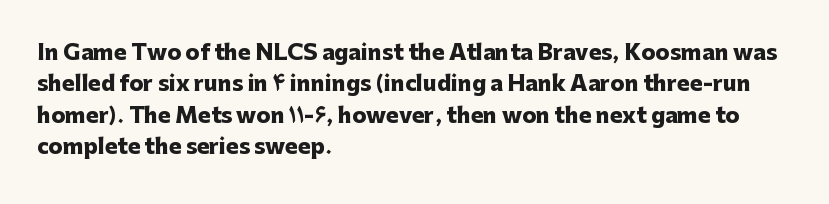
The image shows 21 px bold type, upright; set left-aligned, normal line spacing (1.5x), normal letter spacing, not underlined.
